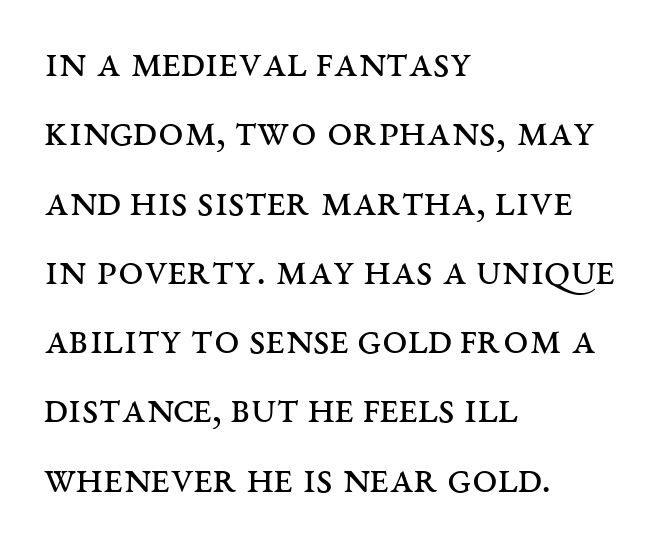
The image shows 45 px regular-weight, wide serif type, upright; set left-aligned, normal line spacing (1.54x), normal letter spacing, not underlined; medium stroke contrast and a large x-height.
